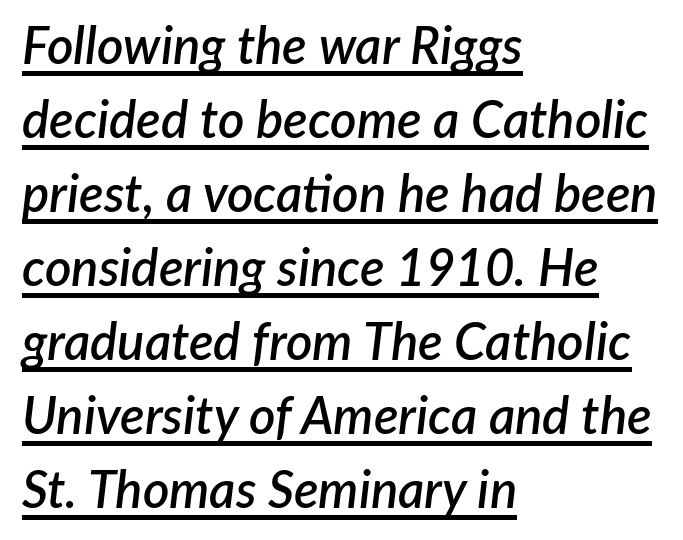
Q: Is the text bold? A: Semi-bold.
Q: Is the text italic (slanted)? A: Yes, it leans right by about 7 degrees.
Q: Is the text underlined? A: Yes.
Q: How is the paragraph aligned? A: Left-aligned.
Q: Is the spacing between letters normal or unusually wide? A: Normal.
Q: Is the spacing between lines tight, normal or loose? A: Normal.
Q: Width (condensed, normal, or wide)? A: Normal.
Q: Stroke contrast? A: Low.
Q: x-height? A: Medium.
Q: Monospaced? A: No.
